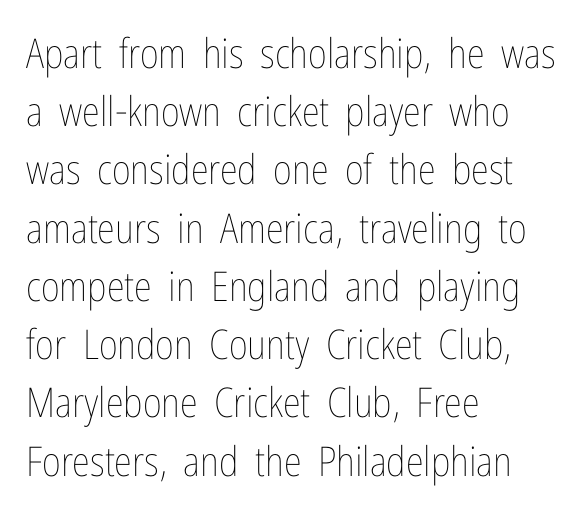
Q: Is the text bold? A: No.
Q: Is the text italic (slanted)? A: No, it is upright.
Q: Is the text underlined? A: No.
Q: How is the paragraph aligned? A: Left-aligned.
Q: Is the spacing between letters normal or unusually wide? A: Normal.
Q: Is the spacing between lines tight, normal or loose? A: Normal.
Q: Width (condensed, normal, or wide)? A: Condensed.
Q: Stroke contrast? A: Low.
Q: x-height? A: Medium.
Q: Monospaced? A: No.
